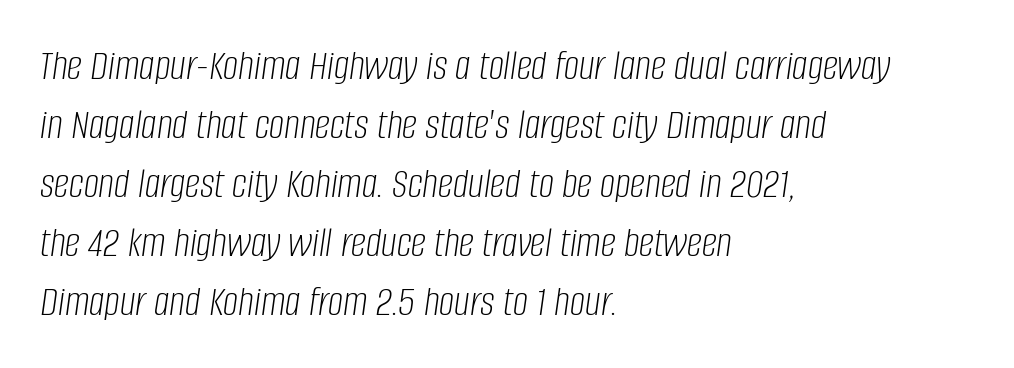
{"italic": "yes", "lean": "right", "slant_degrees": 8, "bold": "no", "weight": "light", "width": "condensed", "stroke_contrast": "low", "x_height": "large", "monospaced": "no", "underline": "no", "align": "left", "line_spacing": "normal", "line_spacing_ratio": 1.37, "letter_spacing": "normal", "letter_spacing_em": 0.0, "glyph_px": 43}
